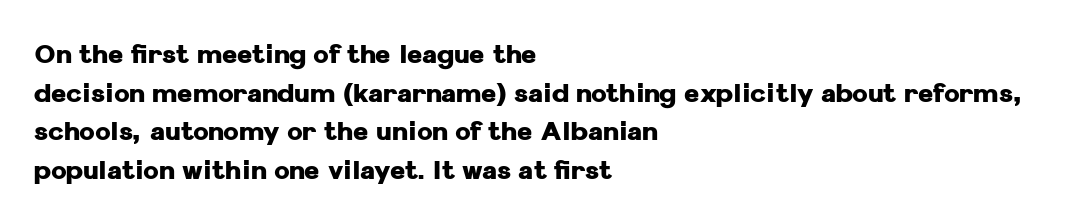
Q: Is the text bold? A: Yes.
Q: Is the text italic (slanted)? A: No, it is upright.
Q: Is the text underlined? A: No.
Q: How is the paragraph aligned? A: Left-aligned.
Q: Is the spacing between letters normal or unusually wide? A: Normal.
Q: Is the spacing between lines tight, normal or loose? A: Normal.
